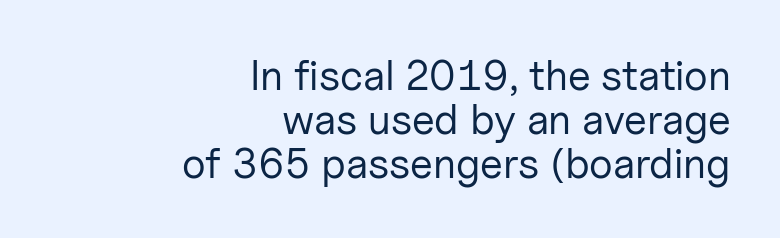
Q: Is the text bold? A: No.
Q: Is the text italic (slanted)? A: No, it is upright.
Q: Is the typeface a serif or a sans-serif typeface? A: Sans-serif.
Q: Is the text underlined? A: No.
Q: How is the paragraph aligned? A: Right-aligned.
Q: Is the spacing between letters normal or unusually wide? A: Normal.
Q: Is the spacing between lines tight, normal or loose? A: Tight.
Q: Width (condensed, normal, or wide)? A: Normal.
Q: Stroke contrast? A: Low.
Q: x-height? A: Medium.
Q: Monospaced? A: No.
